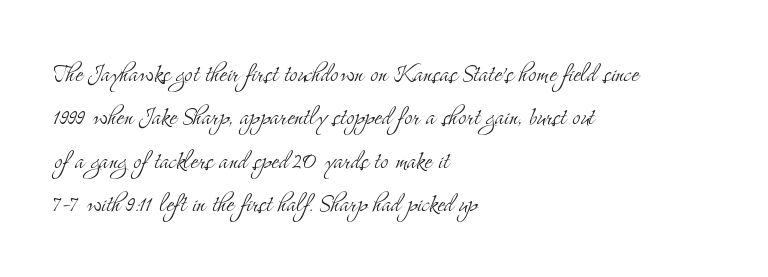
Q: Is the text bold? A: No.
Q: Is the text italic (slanted)? A: Yes.
Q: Is the typeface a serif or a sans-serif typeface? A: Serif.
Q: Is the text underlined? A: No.
Q: How is the paragraph aligned? A: Left-aligned.
Q: Is the spacing between letters normal or unusually wide? A: Normal.
Q: Is the spacing between lines tight, normal or loose? A: Normal.
Q: Width (condensed, normal, or wide)? A: Condensed.
Q: Stroke contrast? A: Medium.
Q: x-height? A: Small.
Q: Monospaced? A: No.
